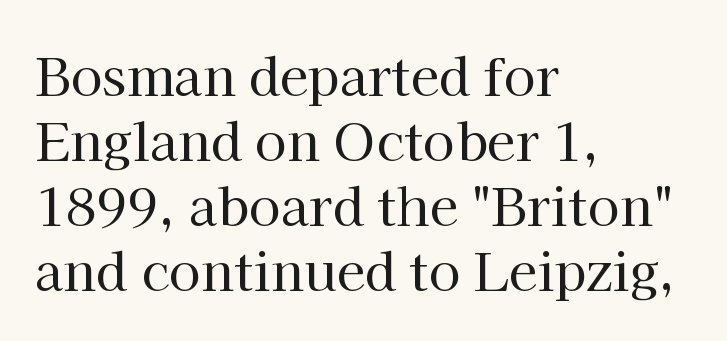
Do the characters align in a grid? No, the font is proportional. The line-height multiplier appears to be the usual default. Words appear dense and cohesive because spacing is normal. The typesetting does not lean heavy: it is not bold. Check where the strokes stop: tiny serifs finish them off. This sample uses an upright cut, with every glyph sitting square on the baseline.
